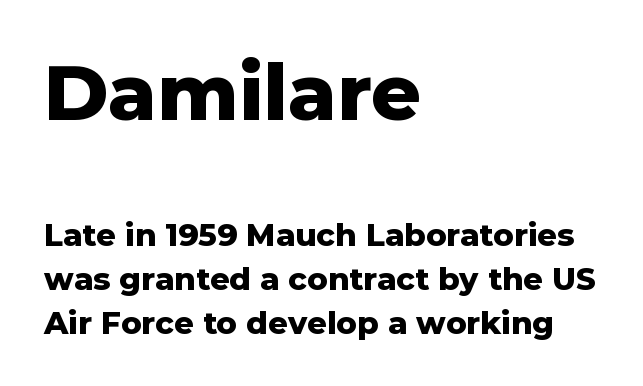
The image shows 78 px heavy sans-serif type, upright; set left-aligned, normal line spacing (1.41x), normal letter spacing, not underlined; the first (top) block is 2.52x larger; low stroke contrast and a medium x-height.
